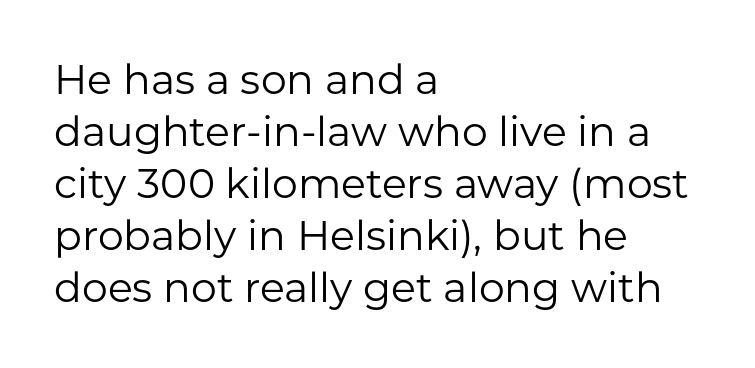
{"serif": "no", "italic": "no", "bold": "no", "weight": "regular", "width": "normal", "stroke_contrast": "low", "x_height": "medium", "monospaced": "no", "underline": "no", "align": "left", "line_spacing": "normal", "line_spacing_ratio": 1.27, "letter_spacing": "normal", "letter_spacing_em": 0.0, "glyph_px": 41}
